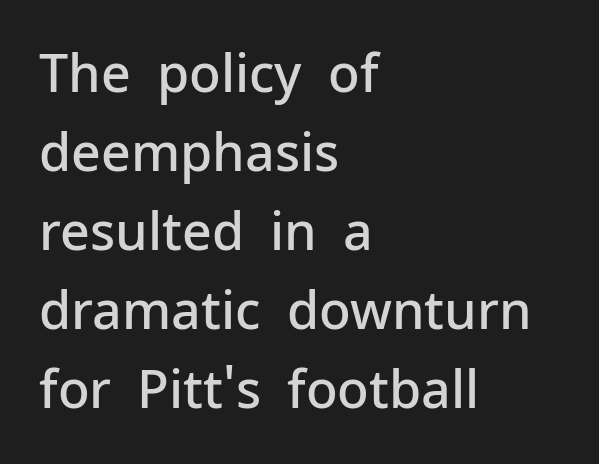
The image shows 52 px semibold sans-serif type, upright; set left-aligned, normal line spacing (1.52x), normal letter spacing, not underlined; low stroke contrast and a medium x-height.
